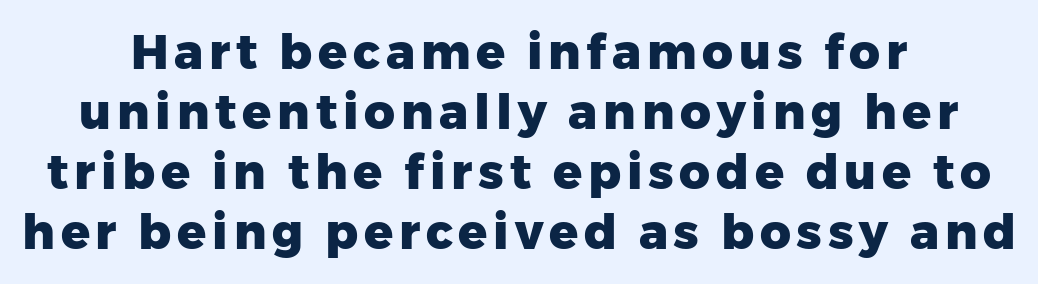
A typesetter would call this proportional, since set widths differ per character. Is this a sans? Yes — the strokes have no serifs. Typographic density is high because the face is bold. The rag falls on both sides of this text block equally.
